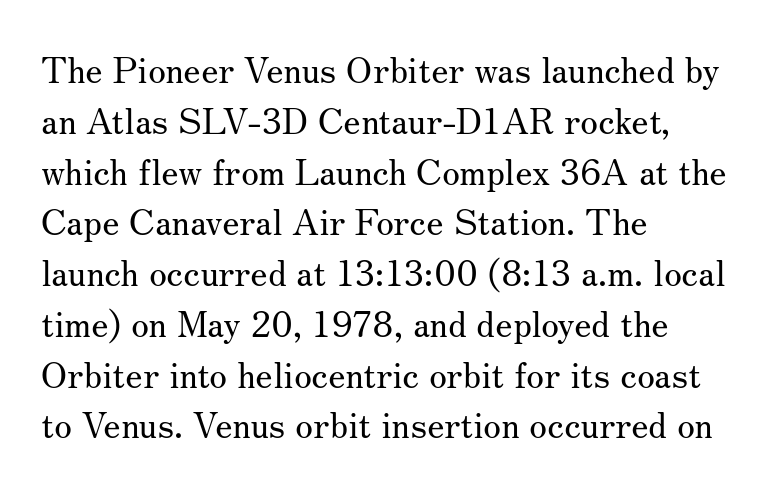
Q: Is the text bold? A: No.
Q: Is the text italic (slanted)? A: No, it is upright.
Q: Is the typeface a serif or a sans-serif typeface? A: Serif.
Q: Is the text underlined? A: No.
Q: How is the paragraph aligned? A: Left-aligned.
Q: Is the spacing between letters normal or unusually wide? A: Normal.
Q: Is the spacing between lines tight, normal or loose? A: Normal.
Q: Width (condensed, normal, or wide)? A: Normal.
Q: Stroke contrast? A: Medium.
Q: x-height? A: Small.
Q: Monospaced? A: No.
